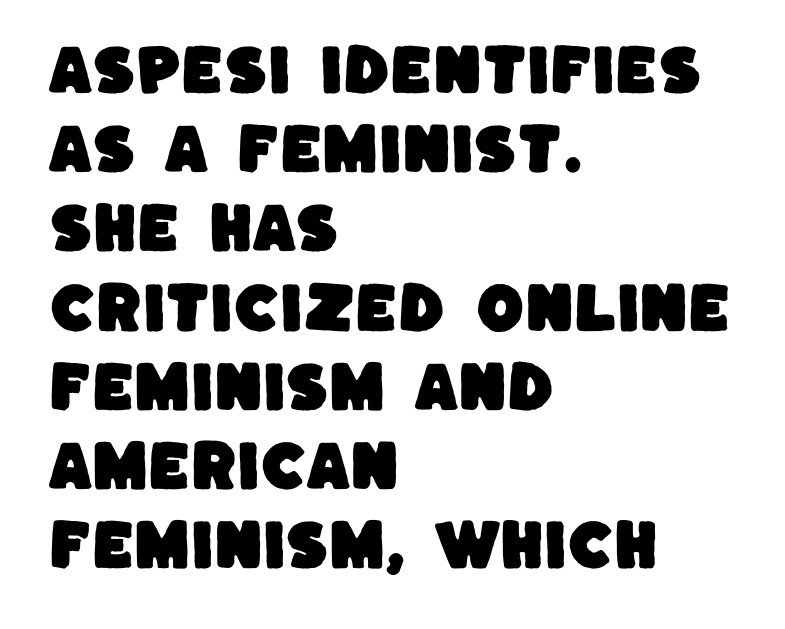
{"serif": "no", "width": "normal", "stroke_contrast": "low", "x_height": "large", "monospaced": "no", "underline": "no", "align": "left", "line_spacing": "normal", "line_spacing_ratio": 1.44, "letter_spacing": "normal", "letter_spacing_em": 0.0, "glyph_px": 55}
